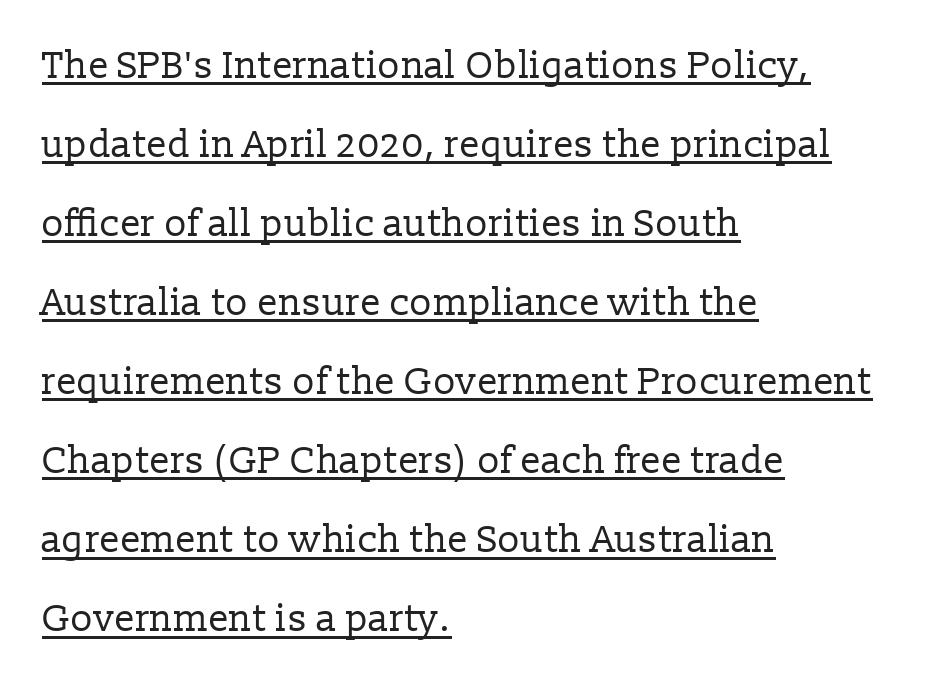
Q: Is the text bold? A: No.
Q: Is the text italic (slanted)? A: No, it is upright.
Q: Is the typeface a serif or a sans-serif typeface? A: Serif.
Q: Is the text underlined? A: Yes.
Q: How is the paragraph aligned? A: Left-aligned.
Q: Is the spacing between letters normal or unusually wide? A: Normal.
Q: Is the spacing between lines tight, normal or loose? A: Loose.
Q: Width (condensed, normal, or wide)? A: Normal.
Q: Stroke contrast? A: Low.
Q: x-height? A: Medium.
Q: Monospaced? A: No.
